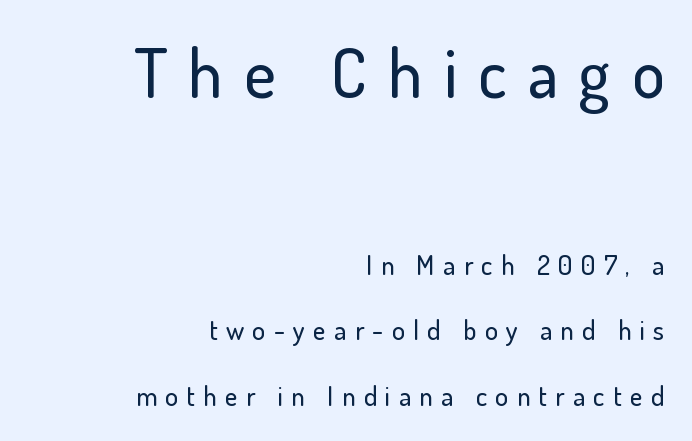
The image shows 68 px sans-serif type, upright; set right-aligned, loose line spacing (2.42x), unusually wide letter spacing (+0.31 em), not underlined; the first (top) block is 2.52x larger; low stroke contrast and a small x-height.
